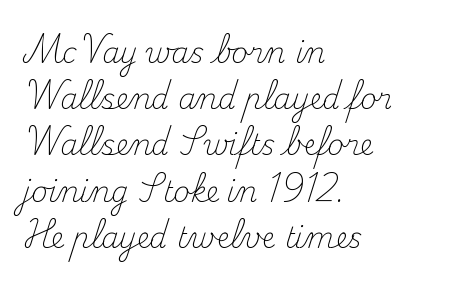
Q: Is the text bold? A: No.
Q: Is the text italic (slanted)? A: Yes.
Q: Is the typeface a serif or a sans-serif typeface? A: Serif.
Q: Is the text underlined? A: No.
Q: How is the paragraph aligned? A: Left-aligned.
Q: Is the spacing between letters normal or unusually wide? A: Normal.
Q: Is the spacing between lines tight, normal or loose? A: Normal.
Q: Width (condensed, normal, or wide)? A: Normal.
Q: Stroke contrast? A: Medium.
Q: x-height? A: Small.
Q: Monospaced? A: No.
